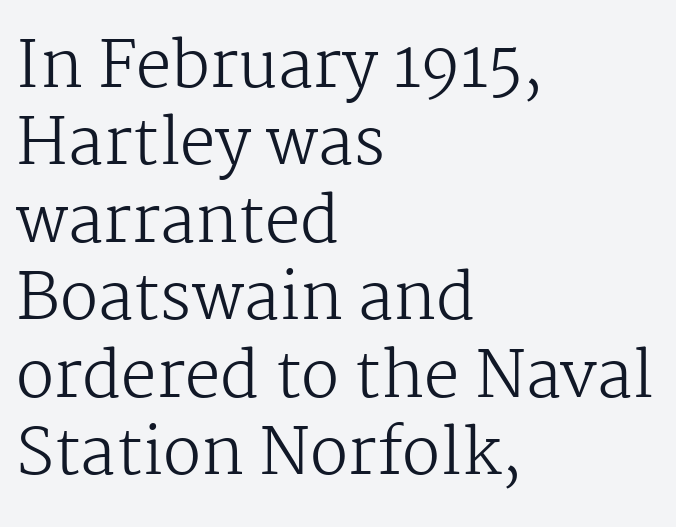
Vertical stems look standard width or narrower in stroke. In CSS terms this would be text-align: left. Character widths vary here, with narrow letters taking less room than wide ones. The foot of each line stays bare and open. This sample uses an upright cut, with every glyph sitting square on the baseline. This is serif lettering, the kind often seen in printed books.
